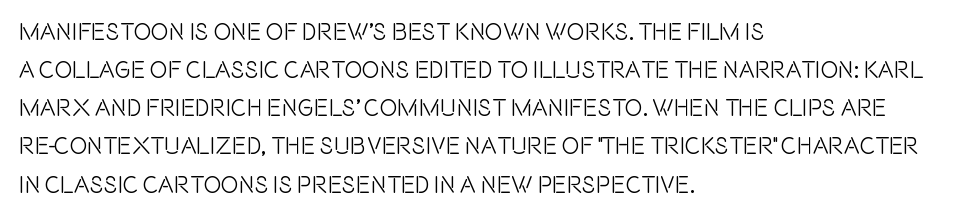
Q: Is the text italic (slanted)? A: No, it is upright.
Q: Is the text underlined? A: No.
Q: How is the paragraph aligned? A: Left-aligned.
Q: Is the spacing between letters normal or unusually wide? A: Normal.
Q: Is the spacing between lines tight, normal or loose? A: Normal.
